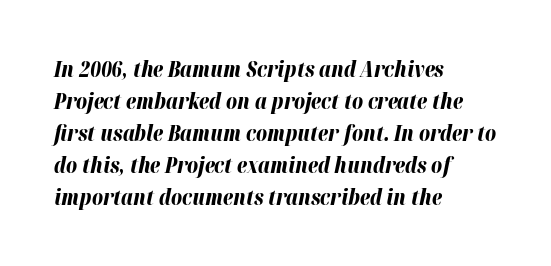
Characters are canted at an angle relative to the baseline's perpendicular. Stroke thickness is high; the sample reads as a true bold. Typeset ragged right — the left edge is the straight one. Quick note: interline space is typical. The glyphs are unaccompanied by any horizontal stroke below them.
